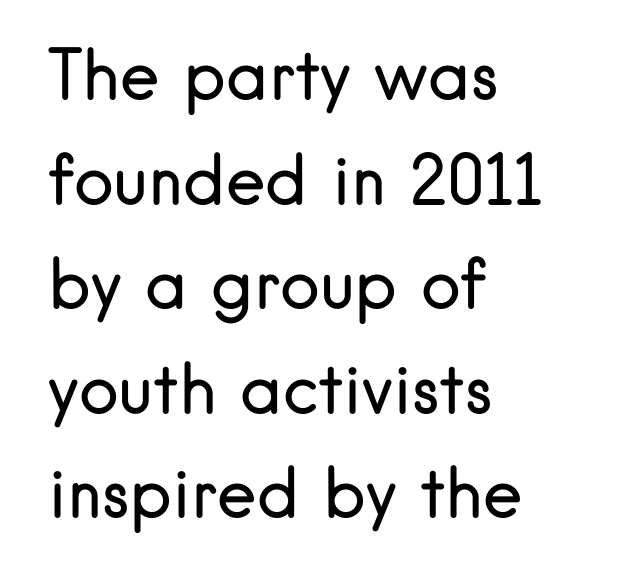
The strip under each line holds only bare page. The type sits square on the baseline with zero lean. To sum up the face: it is a sans, with no serifs. A typesetter would call this proportional, since set widths differ per character. Counters stay open thanks to moderate or lighter strokes.
